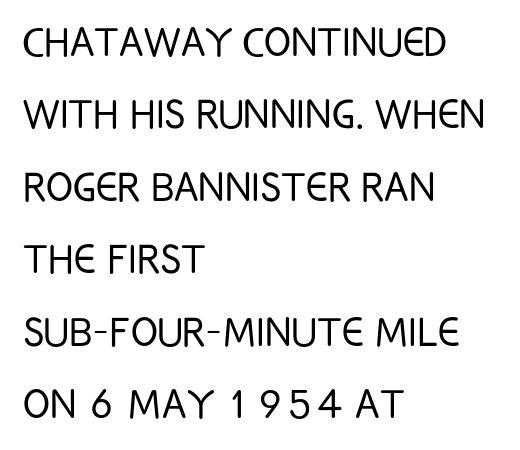
Q: Is the text bold? A: No.
Q: Is the text italic (slanted)? A: No, it is upright.
Q: Is the typeface a serif or a sans-serif typeface? A: Sans-serif.
Q: Is the text underlined? A: No.
Q: How is the paragraph aligned? A: Left-aligned.
Q: Is the spacing between letters normal or unusually wide? A: Normal.
Q: Is the spacing between lines tight, normal or loose? A: Normal.
Q: Width (condensed, normal, or wide)? A: Condensed.
Q: Stroke contrast? A: Low.
Q: x-height? A: Large.
Q: Monospaced? A: No.
